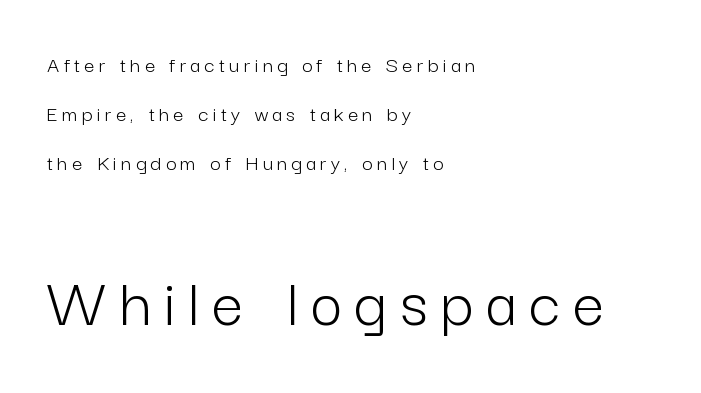
Q: Is the text bold? A: No.
Q: Is the text italic (slanted)? A: No, it is upright.
Q: Is the typeface a serif or a sans-serif typeface? A: Sans-serif.
Q: Is the text underlined? A: No.
Q: How is the paragraph aligned? A: Left-aligned.
Q: Is the spacing between lines tight, normal or loose? A: Loose.
Q: Which block of text is set in a larger size, the first (top) or the second (bottom)? A: The second (bottom) one.
Q: Width (condensed, normal, or wide)? A: Normal.
Q: Stroke contrast? A: Low.
Q: x-height? A: Medium.
Q: Monospaced? A: No.
